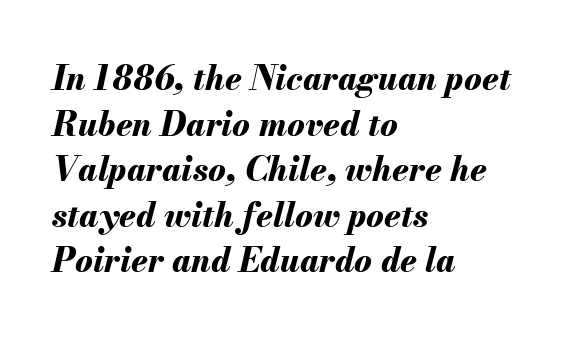
Descenders hang freely into open space. A normal amount of white space separates one row of letters from the next. Here the glyphs are tracked normally, forming tight word shapes. If you drew a line through each stem, it would be angled. Casual observation: everything's shoved over to the left. On the weight axis this lands at bold, roughly 700.
